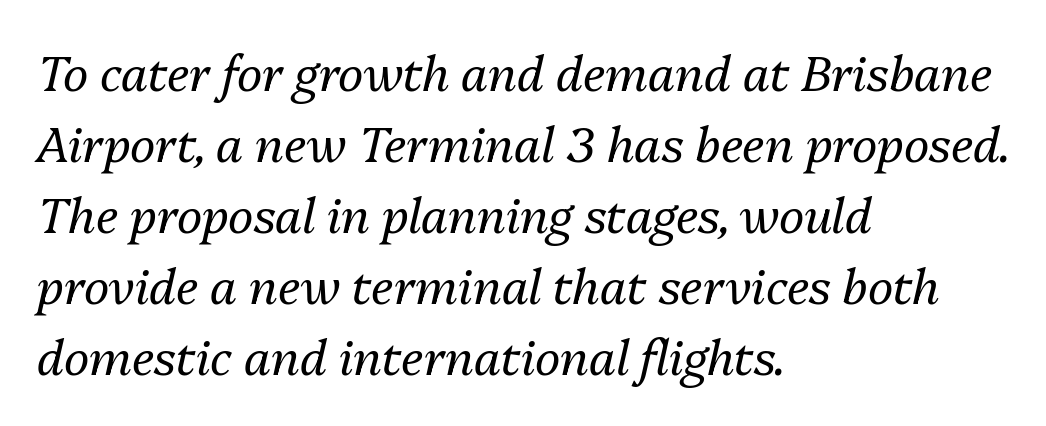
The image shows 48 px regular-weight type, italic (leaning right); set left-aligned, normal line spacing (1.48x), normal letter spacing, not underlined; medium stroke contrast and a medium x-height.
